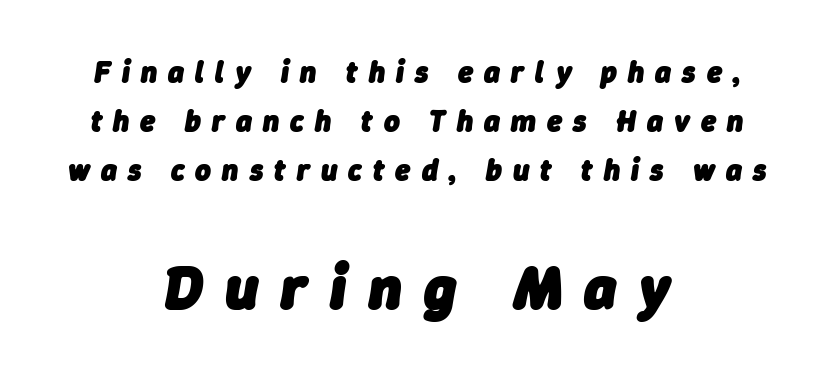
A full-strength bold gives these letters their thick strokes. Visually the block forms a symmetrical silhouette, jagged on both flanks. This rendering widens character spacing well past its baseline value. The lettering tilts uniformly, giving the passage an italic look. This block has exactly the height ordinary leading produces.
